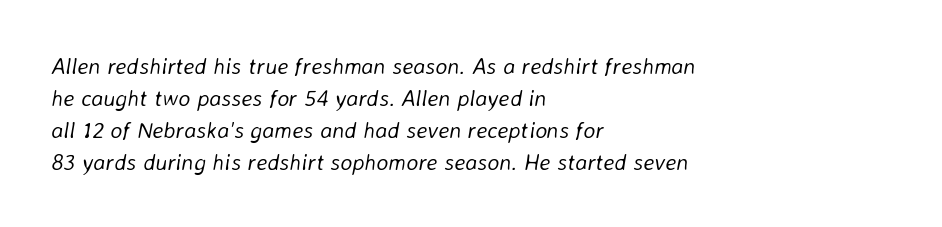
No word sits above an underline. Looking at the ascenders, they clearly lean. Regarding leading, the lines here are spaced in the standard way. Teacher's note: observe the even left margin — that is flush-left alignment.
